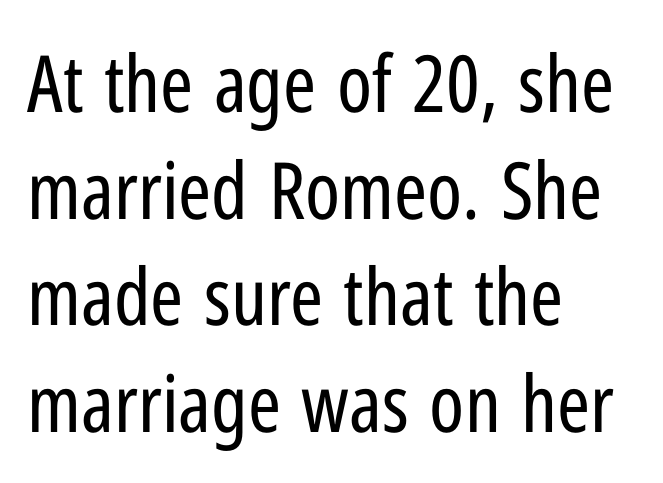
Caption: standard tracking, unaltered. Posture: vertical. The gap between lines stays unmarked. Is the type heavy? It reads as light-to-regular instead.
